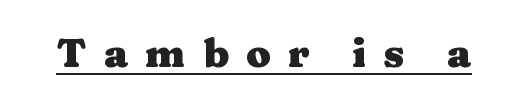
{"serif": "yes", "italic": "no", "bold": "yes", "weight": "heavy", "width": "wide", "stroke_contrast": "medium", "x_height": "medium", "monospaced": "no", "underline": "yes", "letter_spacing": "wide", "letter_spacing_em": 0.43, "glyph_px": 40}
